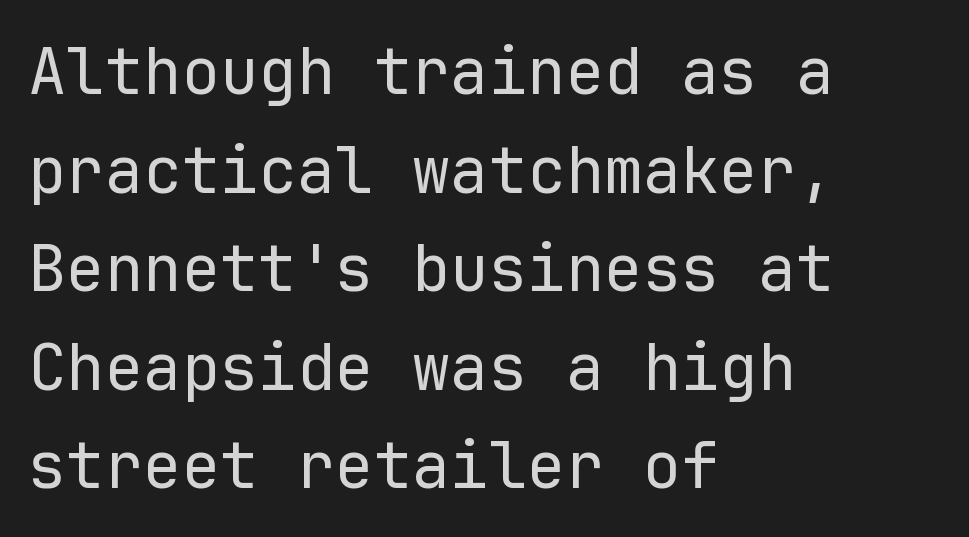
The letters look calm and open, with moderate or lighter stems. Does the lettering tilt? It doesn't — this is upright. Observe the ordinary spacing: letters are neighbours, not strangers. Each line starts at the same left margin while the right side varies. Stroke terminals: plain, sans-serif.
